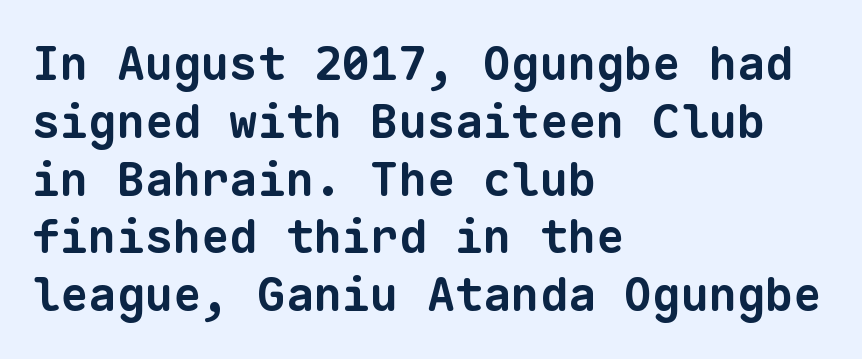
The image shows 47 px bold sans-serif type, monospaced; set left-aligned, line spacing 1.23x, normal letter spacing, not underlined; low stroke contrast and a medium x-height.
